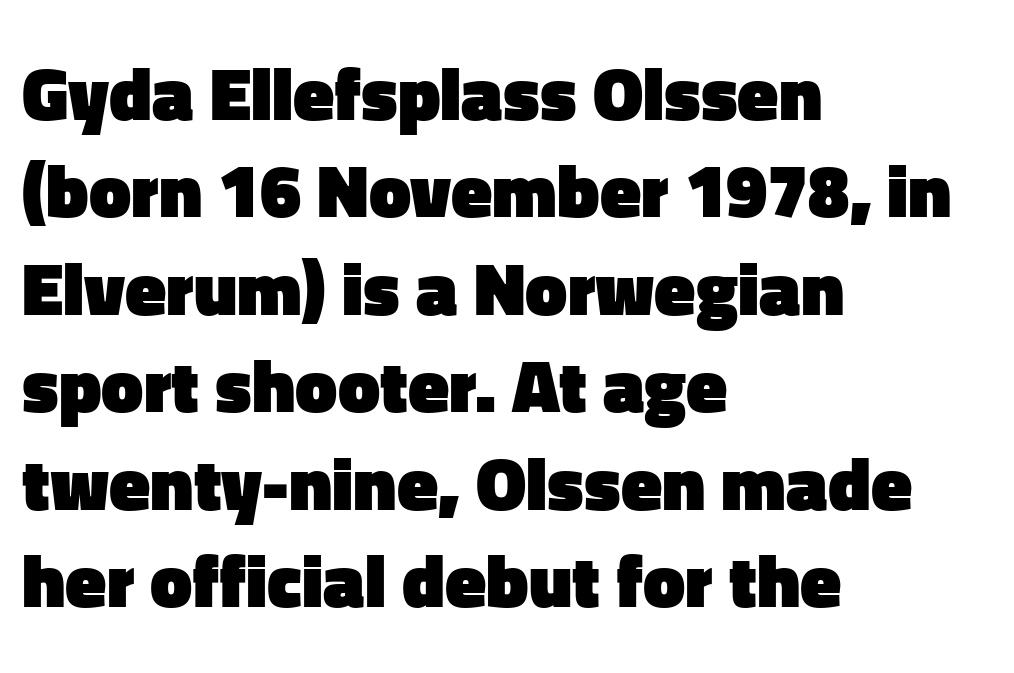
Notice how the passage keeps a crisp vertical edge on the left only. Does the lettering tilt? It doesn't — this is upright. Grotesque or geometric, the face here clearly has no serifs. The rows are spaced the way most documents space them. The strokes are fattened all the way to bold.
